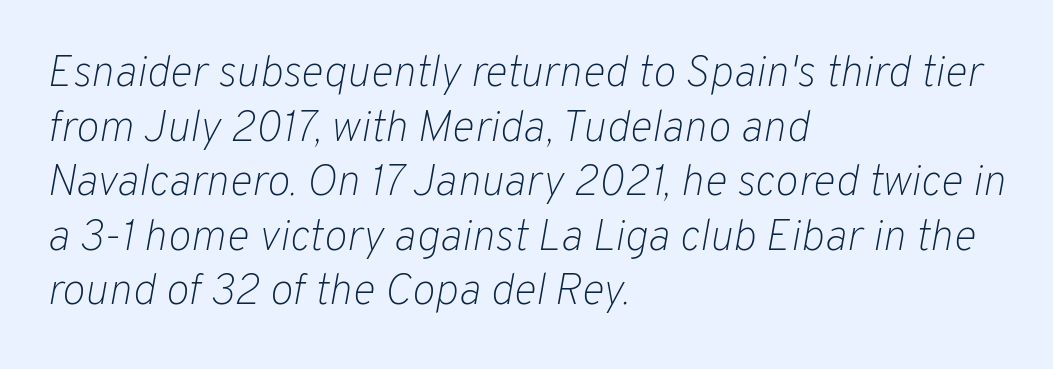
The image shows 44 px light type, italic (leaning right); set left-aligned, line spacing 1.24x, normal letter spacing, not underlined; low stroke contrast and a medium x-height.
